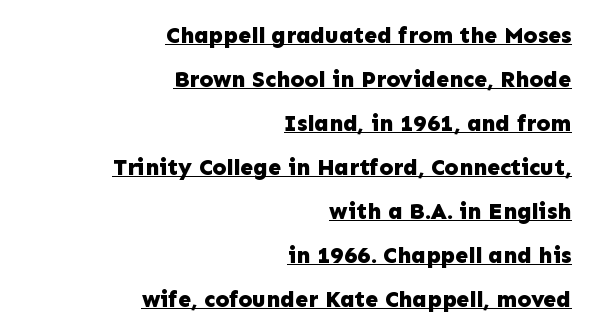
Q: Is the text bold? A: Yes.
Q: Is the text italic (slanted)? A: No, it is upright.
Q: Is the text underlined? A: Yes.
Q: How is the paragraph aligned? A: Right-aligned.
Q: Is the spacing between letters normal or unusually wide? A: Normal.
Q: Is the spacing between lines tight, normal or loose? A: Loose.
